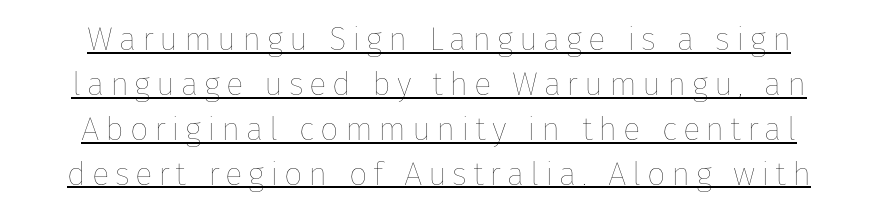
The axis of the letterforms is exactly vertical. Letters have the restrained weight of plain body copy at most. If you measured baseline to baseline, you'd find a middling distance. Is this a fixed-width face? No — the glyphs have proportional, varying widths. The face used here appears with an underline applied.
